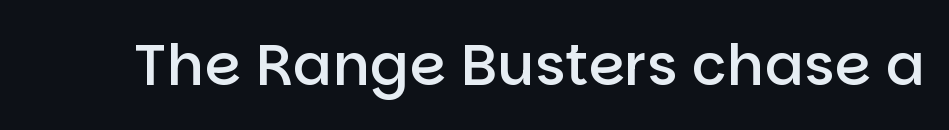
The image shows 58 px semibold sans-serif type, upright; set normal letter spacing, not underlined; low stroke contrast and a large x-height.
